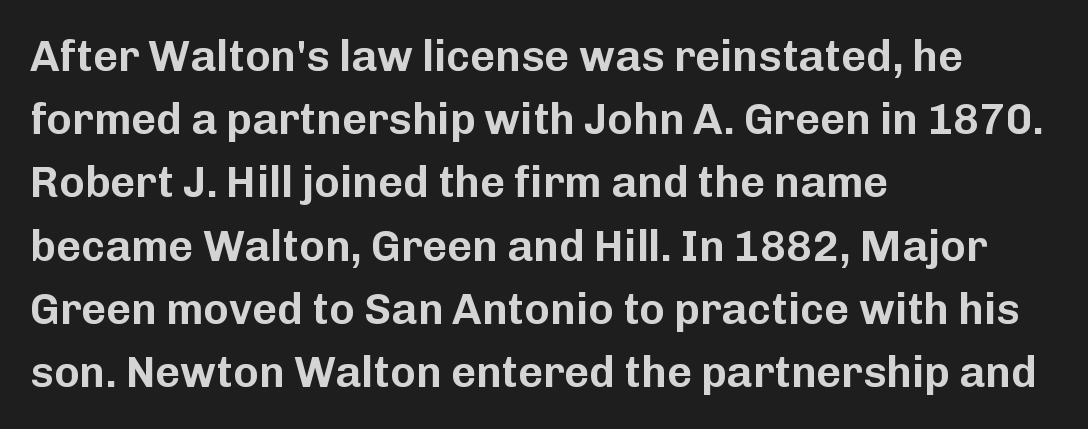
Q: Is the text italic (slanted)? A: No, it is upright.
Q: Is the typeface a serif or a sans-serif typeface? A: Sans-serif.
Q: Is the text underlined? A: No.
Q: How is the paragraph aligned? A: Left-aligned.
Q: Is the spacing between letters normal or unusually wide? A: Normal.
Q: Is the spacing between lines tight, normal or loose? A: Normal.
Q: Width (condensed, normal, or wide)? A: Normal.
Q: Stroke contrast? A: Low.
Q: x-height? A: Medium.
Q: Monospaced? A: No.
